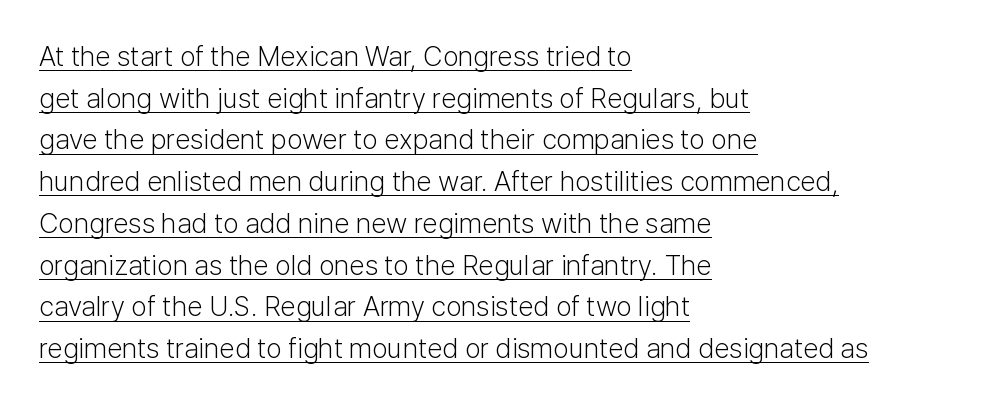
Q: Is the text bold? A: No.
Q: Is the text italic (slanted)? A: No, it is upright.
Q: Is the typeface a serif or a sans-serif typeface? A: Sans-serif.
Q: Is the text underlined? A: Yes.
Q: How is the paragraph aligned? A: Left-aligned.
Q: Is the spacing between letters normal or unusually wide? A: Normal.
Q: Is the spacing between lines tight, normal or loose? A: Normal.
Q: Width (condensed, normal, or wide)? A: Normal.
Q: Stroke contrast? A: Low.
Q: x-height? A: Medium.
Q: Monospaced? A: No.
